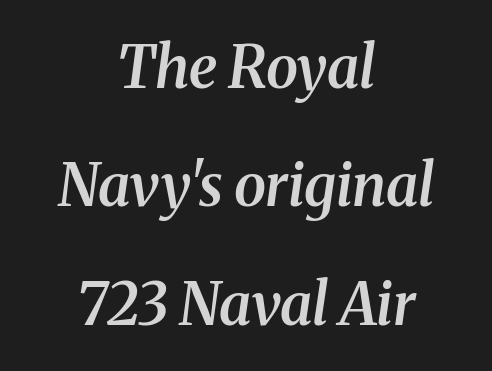
The image shows 58 px semibold serif type, italic (leaning right); set centered, loose line spacing (2.04x), normal letter spacing, not underlined; medium stroke contrast and a medium x-height.
